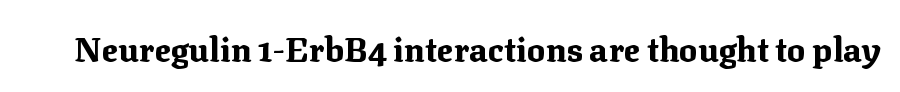
The image shows 34 px bold serif type, upright; set normal letter spacing, not underlined; medium stroke contrast and a medium x-height.
